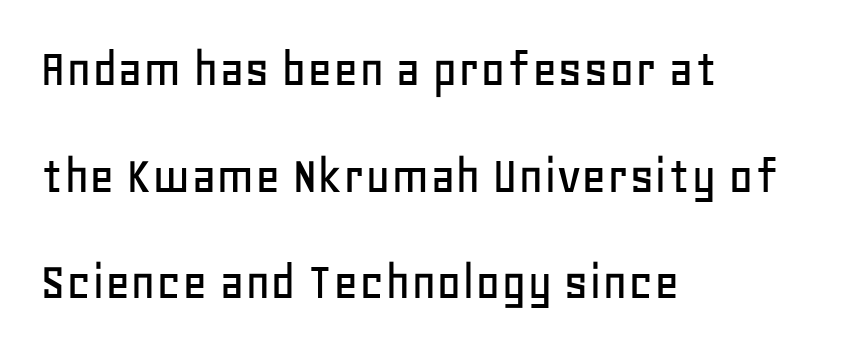
The image shows 55 px sans-serif type, upright; set left-aligned, loose line spacing (1.94x), normal letter spacing, not underlined; low stroke contrast and a large x-height.
